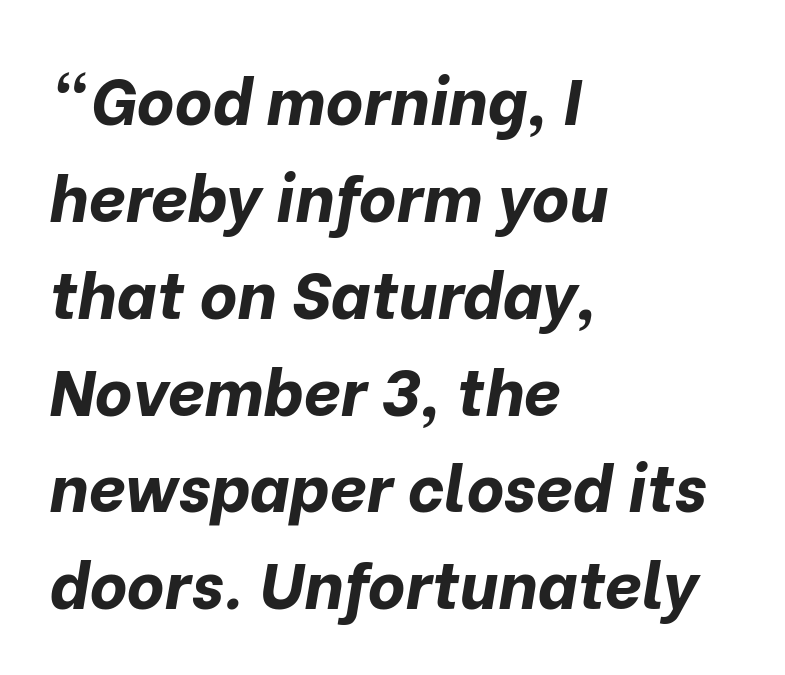
{"italic": "yes", "lean": "right", "slant_degrees": 10, "bold": "yes", "weight": "bold", "width": "normal", "stroke_contrast": "low", "x_height": "medium", "monospaced": "no", "underline": "no", "align": "left", "line_spacing": "normal", "line_spacing_ratio": 1.49, "letter_spacing": "normal", "letter_spacing_em": 0.0, "glyph_px": 65}
